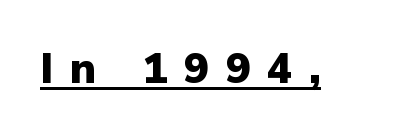
Q: Is the text bold? A: Yes.
Q: Is the text italic (slanted)? A: No, it is upright.
Q: Is the typeface a serif or a sans-serif typeface? A: Sans-serif.
Q: Is the text underlined? A: Yes.
Q: Is the spacing between letters normal or unusually wide? A: Unusually wide.
Q: Width (condensed, normal, or wide)? A: Normal.
Q: Stroke contrast? A: Low.
Q: x-height? A: Medium.
Q: Monospaced? A: No.
